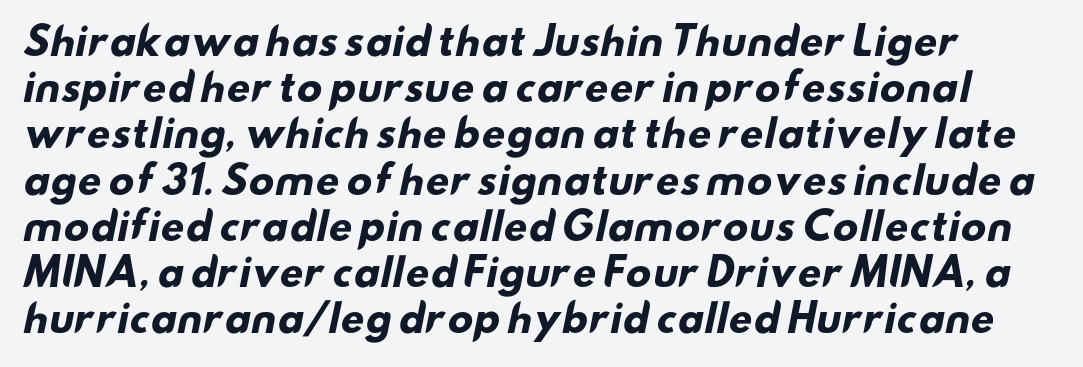
{"serif": "no", "bold": "yes", "weight": "heavy", "width": "wide", "stroke_contrast": "low", "x_height": "small", "monospaced": "no", "underline": "no", "align": "left", "line_spacing": "normal", "line_spacing_ratio": 1.25, "letter_spacing": "normal", "letter_spacing_em": 0.0, "glyph_px": 37}
